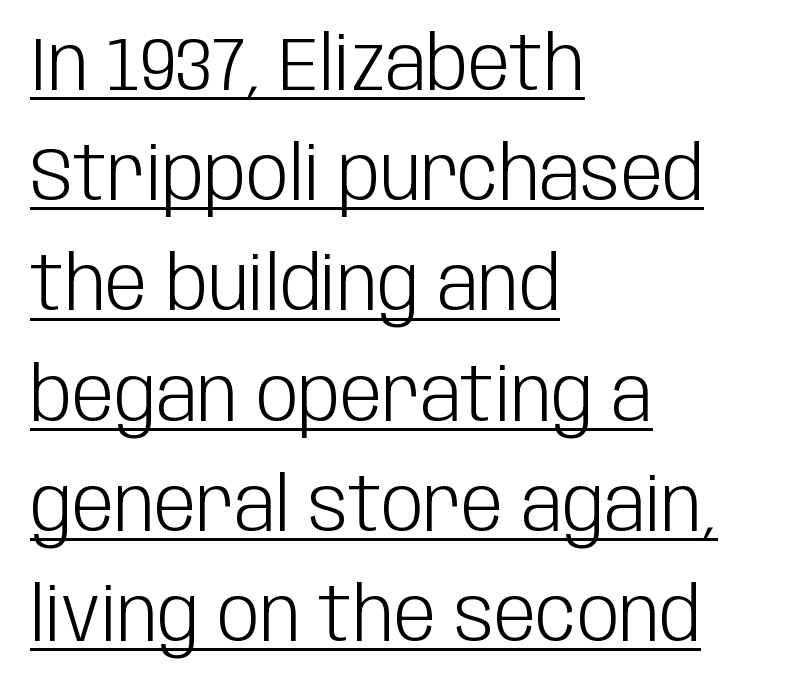
{"serif": "no", "italic": "no", "bold": "no", "weight": "light", "width": "condensed", "stroke_contrast": "low", "x_height": "large", "monospaced": "no", "underline": "yes", "align": "left", "line_spacing": "normal", "line_spacing_ratio": 1.47, "letter_spacing": "normal", "letter_spacing_em": 0.0, "glyph_px": 75}
